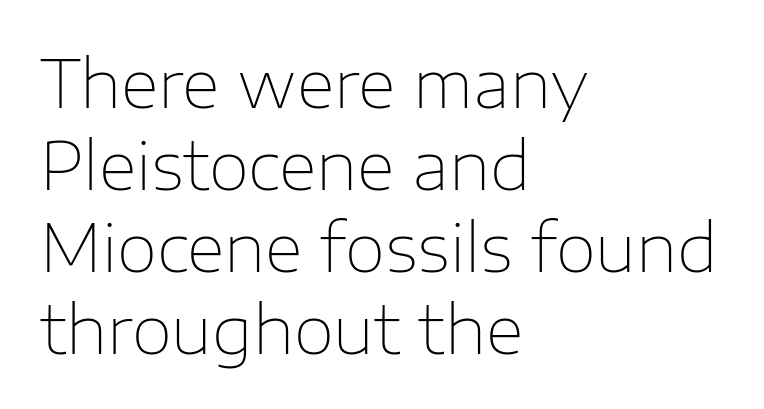
{"serif": "no", "italic": "no", "bold": "no", "weight": "thin", "width": "normal", "stroke_contrast": "low", "x_height": "medium", "monospaced": "no", "underline": "no", "align": "left", "line_spacing_ratio": 1.24, "letter_spacing": "normal", "letter_spacing_em": 0.0, "glyph_px": 66}
